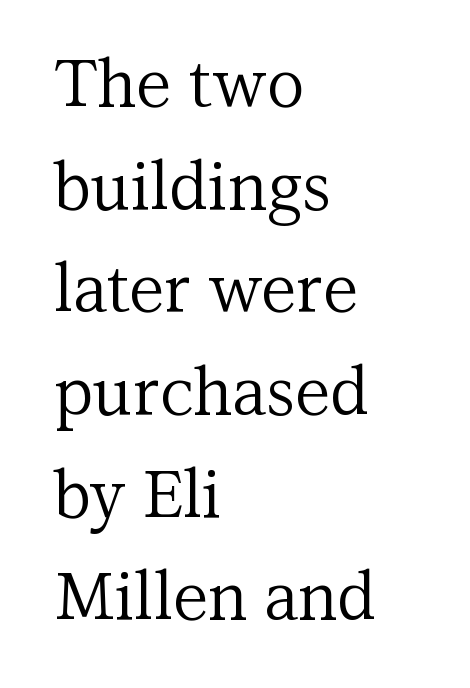
Q: Is the text bold? A: No.
Q: Is the text italic (slanted)? A: No, it is upright.
Q: Is the typeface a serif or a sans-serif typeface? A: Serif.
Q: Is the text underlined? A: No.
Q: How is the paragraph aligned? A: Left-aligned.
Q: Is the spacing between letters normal or unusually wide? A: Normal.
Q: Is the spacing between lines tight, normal or loose? A: Normal.
Q: Width (condensed, normal, or wide)? A: Normal.
Q: Stroke contrast? A: Medium.
Q: x-height? A: Medium.
Q: Monospaced? A: No.
